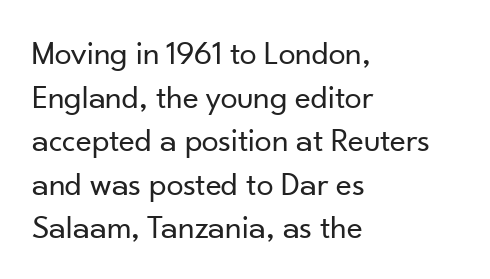
{"serif": "no", "italic": "no", "bold": "no", "weight": "regular", "width": "normal", "stroke_contrast": "low", "x_height": "small", "monospaced": "no", "underline": "no", "align": "left", "line_spacing": "normal", "line_spacing_ratio": 1.28, "letter_spacing": "normal", "letter_spacing_em": 0.0, "glyph_px": 34}
